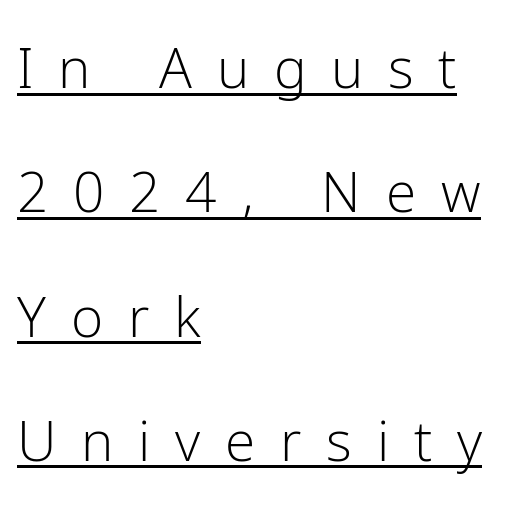
Q: Is the text bold? A: No.
Q: Is the text italic (slanted)? A: No, it is upright.
Q: Is the typeface a serif or a sans-serif typeface? A: Sans-serif.
Q: Is the text underlined? A: Yes.
Q: How is the paragraph aligned? A: Left-aligned.
Q: Is the spacing between letters normal or unusually wide? A: Unusually wide.
Q: Is the spacing between lines tight, normal or loose? A: Loose.
Q: Width (condensed, normal, or wide)? A: Normal.
Q: Stroke contrast? A: Low.
Q: x-height? A: Medium.
Q: Monospaced? A: No.
